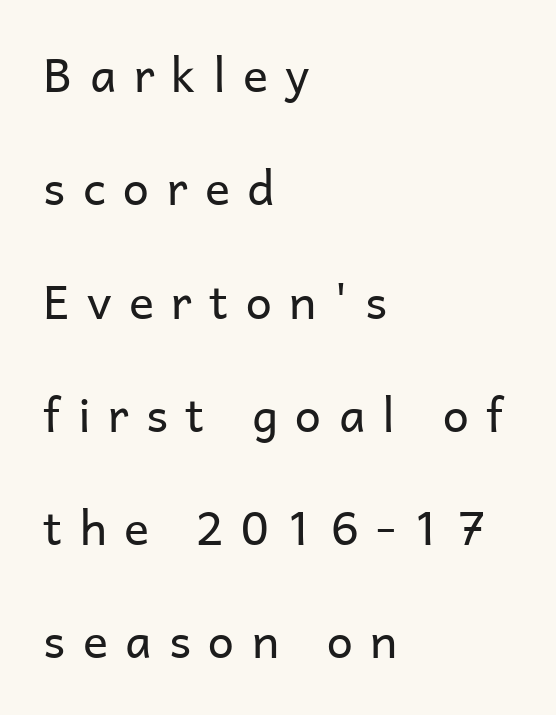
Q: Is the text bold? A: No.
Q: Is the text italic (slanted)? A: No, it is upright.
Q: Is the typeface a serif or a sans-serif typeface? A: Sans-serif.
Q: Is the text underlined? A: No.
Q: How is the paragraph aligned? A: Left-aligned.
Q: Is the spacing between letters normal or unusually wide? A: Unusually wide.
Q: Is the spacing between lines tight, normal or loose? A: Loose.
Q: Width (condensed, normal, or wide)? A: Normal.
Q: Stroke contrast? A: Low.
Q: x-height? A: Medium.
Q: Monospaced? A: No.
